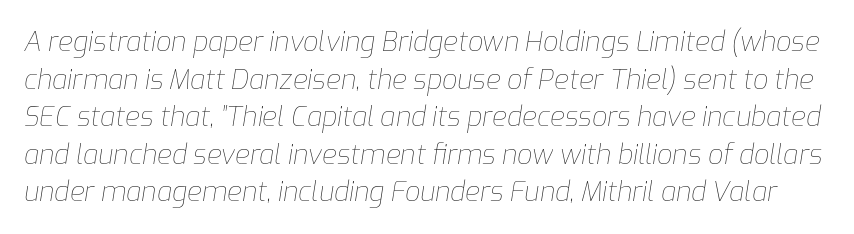
{"italic": "yes", "lean": "right", "slant_degrees": 9, "bold": "no", "underline": "no", "line_spacing": "normal", "line_spacing_ratio": 1.39, "letter_spacing": "normal", "letter_spacing_em": 0.0, "glyph_px": 27}
